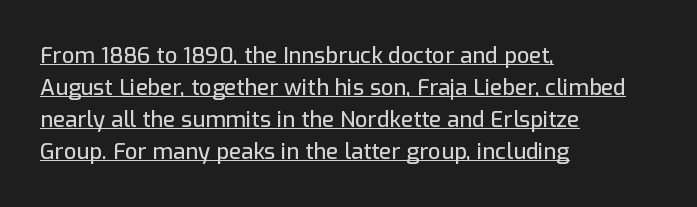
Q: Is the text italic (slanted)? A: No, it is upright.
Q: Is the text underlined? A: Yes.
Q: How is the paragraph aligned? A: Left-aligned.
Q: Is the spacing between letters normal or unusually wide? A: Normal.
Q: Is the spacing between lines tight, normal or loose? A: Normal.
